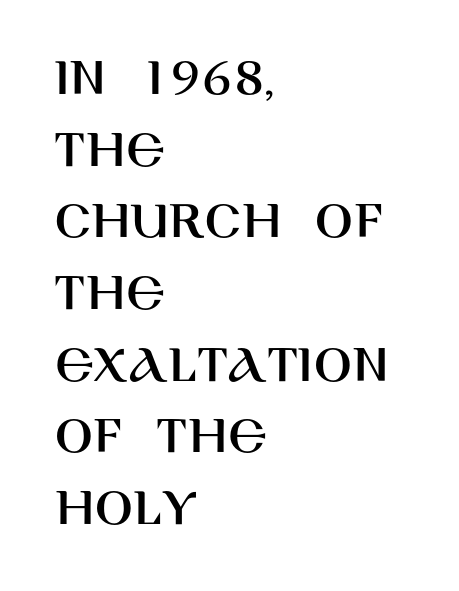
Summary of vertical rhythm: regular, with standard interline spacing. Here the designer chose a conventional face with non-uniform glyph widths. You can tell from the bare stems that sans-serif type was used. Tall strokes in this sample are plumb rather than angled.
